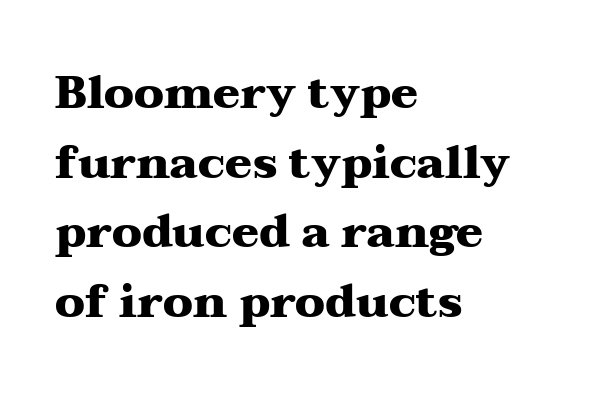
{"serif": "yes", "italic": "no", "bold": "yes", "weight": "heavy", "width": "wide", "stroke_contrast": "medium", "x_height": "medium", "monospaced": "no", "underline": "no", "align": "left", "line_spacing": "normal", "line_spacing_ratio": 1.55, "letter_spacing": "normal", "letter_spacing_em": 0.0, "glyph_px": 45}
